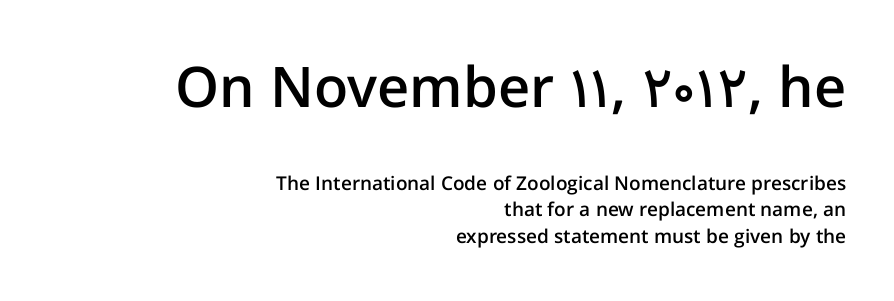
Q: Is the text bold? A: Semi-bold.
Q: Is the text italic (slanted)? A: No, it is upright.
Q: Is the typeface a serif or a sans-serif typeface? A: Sans-serif.
Q: Is the text underlined? A: No.
Q: How is the paragraph aligned? A: Right-aligned.
Q: Is the spacing between letters normal or unusually wide? A: Normal.
Q: Is the spacing between lines tight, normal or loose? A: Normal.
Q: Which block of text is set in a larger size, the first (top) or the second (bottom)? A: The first (top) one.
Q: Width (condensed, normal, or wide)? A: Normal.
Q: Stroke contrast? A: Low.
Q: x-height? A: Medium.
Q: Monospaced? A: No.
